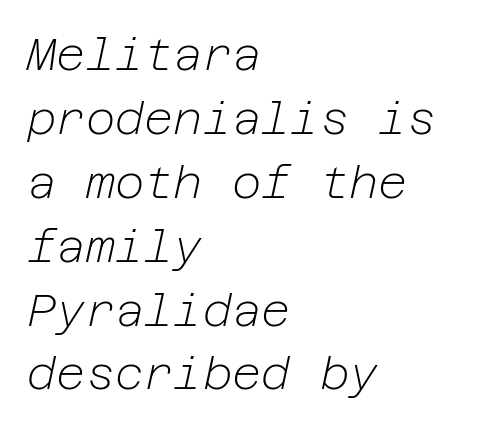
Q: Is the text bold? A: No.
Q: Is the text italic (slanted)? A: Yes, it leans right by about 12 degrees.
Q: Is the text underlined? A: No.
Q: How is the paragraph aligned? A: Left-aligned.
Q: Is the spacing between letters normal or unusually wide? A: Normal.
Q: Is the spacing between lines tight, normal or loose? A: Normal.
Q: Width (condensed, normal, or wide)? A: Normal.
Q: Stroke contrast? A: Low.
Q: x-height? A: Medium.
